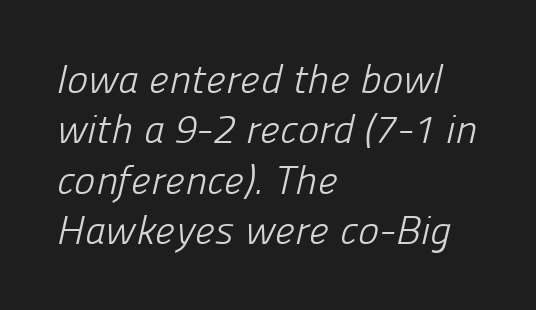
{"serif": "no", "bold": "no", "weight": "light", "width": "normal", "stroke_contrast": "low", "x_height": "medium", "monospaced": "no", "underline": "no", "align": "left", "line_spacing": "normal", "line_spacing_ratio": 1.26, "letter_spacing": "normal", "letter_spacing_em": 0.0, "glyph_px": 40}
